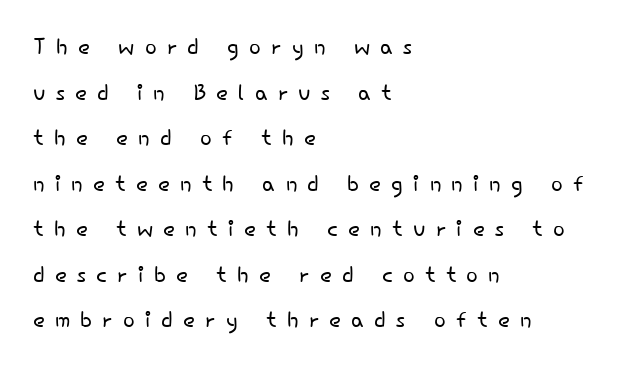
{"serif": "no", "italic": "no", "bold": "no", "weight": "light", "width": "normal", "stroke_contrast": "low", "x_height": "small", "monospaced": "no", "underline": "no", "align": "left", "line_spacing": "normal", "line_spacing_ratio": 1.47, "letter_spacing": "wide", "letter_spacing_em": 0.33, "glyph_px": 31}
